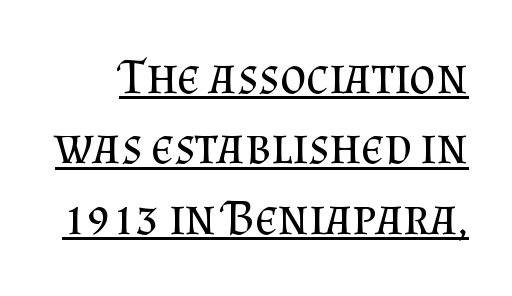
Q: Is the text bold? A: No.
Q: Is the text italic (slanted)? A: No, it is upright.
Q: Is the typeface a serif or a sans-serif typeface? A: Serif.
Q: Is the text underlined? A: Yes.
Q: Is the spacing between letters normal or unusually wide? A: Normal.
Q: Is the spacing between lines tight, normal or loose? A: Normal.
Q: Width (condensed, normal, or wide)? A: Normal.
Q: Stroke contrast? A: Medium.
Q: x-height? A: Small.
Q: Monospaced? A: No.
